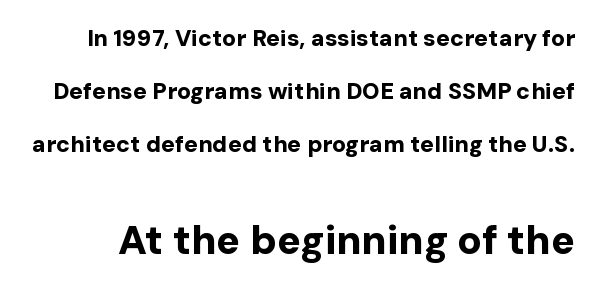
The image shows 40 px bold sans-serif type, upright; set loose line spacing (2.3x), normal letter spacing, not underlined; the second (bottom) block is 1.74x larger; low stroke contrast and a medium x-height.
